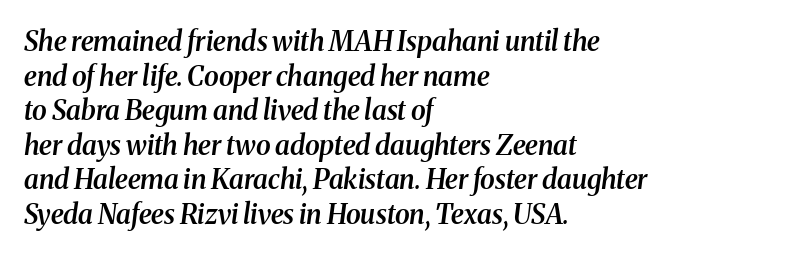
Check under the words: just untouched page. Short and long lines alike share a common starting point at left. The block of text has a typical density, with ordinary space between rows. The rendering uses a semibold face; strokes are thickened but not to full bold. The specimen reads as italic at a glance. Letter spacing: default.
